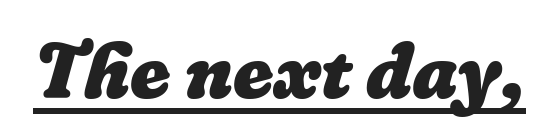
Q: Is the text bold? A: Yes.
Q: Is the text underlined? A: Yes.
Q: Is the spacing between letters normal or unusually wide? A: Normal.
Q: Width (condensed, normal, or wide)? A: Normal.
Q: Stroke contrast? A: Low.
Q: x-height? A: Medium.
Q: Monospaced? A: No.
